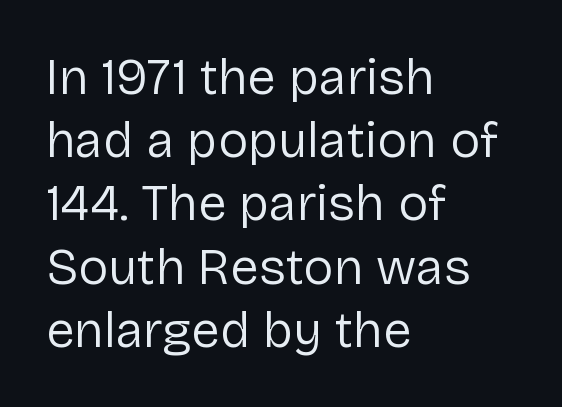
Q: Is the text bold? A: No.
Q: Is the text italic (slanted)? A: No, it is upright.
Q: Is the typeface a serif or a sans-serif typeface? A: Sans-serif.
Q: Is the text underlined? A: No.
Q: How is the paragraph aligned? A: Left-aligned.
Q: Is the spacing between letters normal or unusually wide? A: Normal.
Q: Width (condensed, normal, or wide)? A: Normal.
Q: Stroke contrast? A: Low.
Q: x-height? A: Medium.
Q: Monospaced? A: No.
